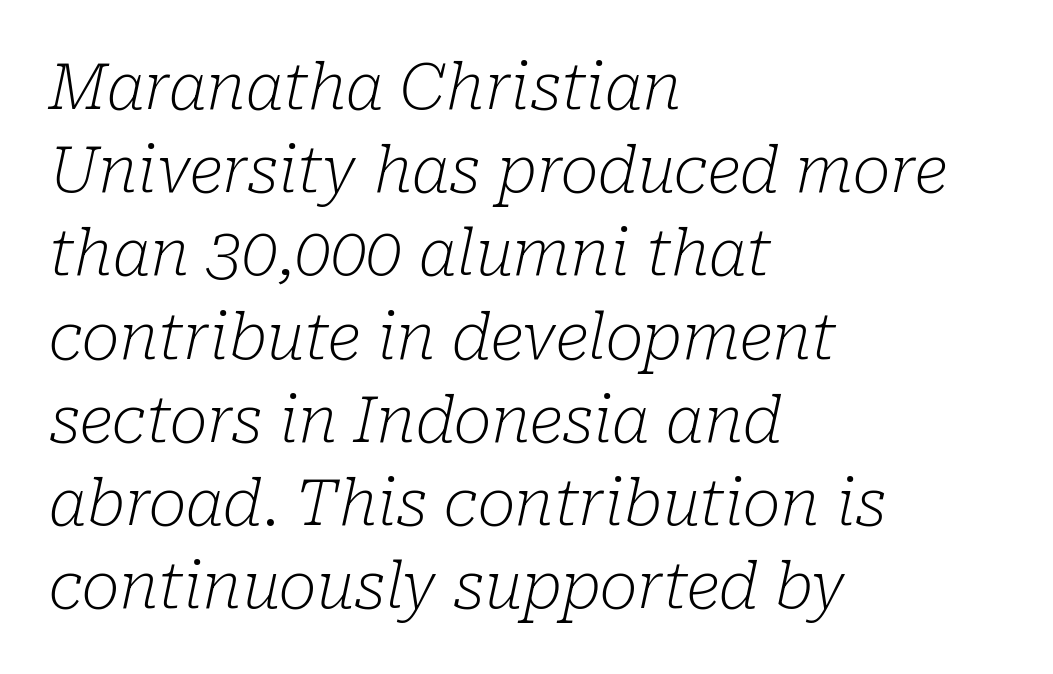
{"serif": "yes", "italic": "yes", "lean": "right", "slant_degrees": 10, "bold": "no", "weight": "light", "width": "normal", "stroke_contrast": "low", "x_height": "medium", "monospaced": "no", "underline": "no", "align": "left", "line_spacing": "normal", "line_spacing_ratio": 1.3, "letter_spacing": "normal", "letter_spacing_em": 0.0, "glyph_px": 64}
